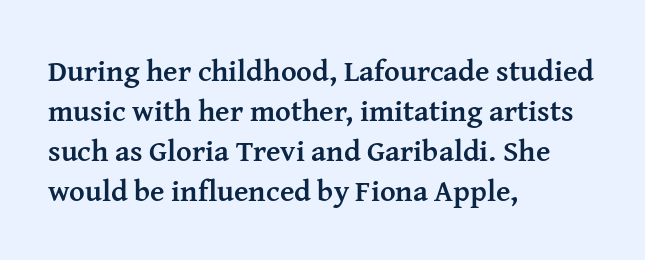
What kind of face is this? One with serifs. The passage shown stacks its lines at a standard gap. What stands out about the letter spacing? Nothing — it is the standard amount. The letters stand upright; this is a roman face.
